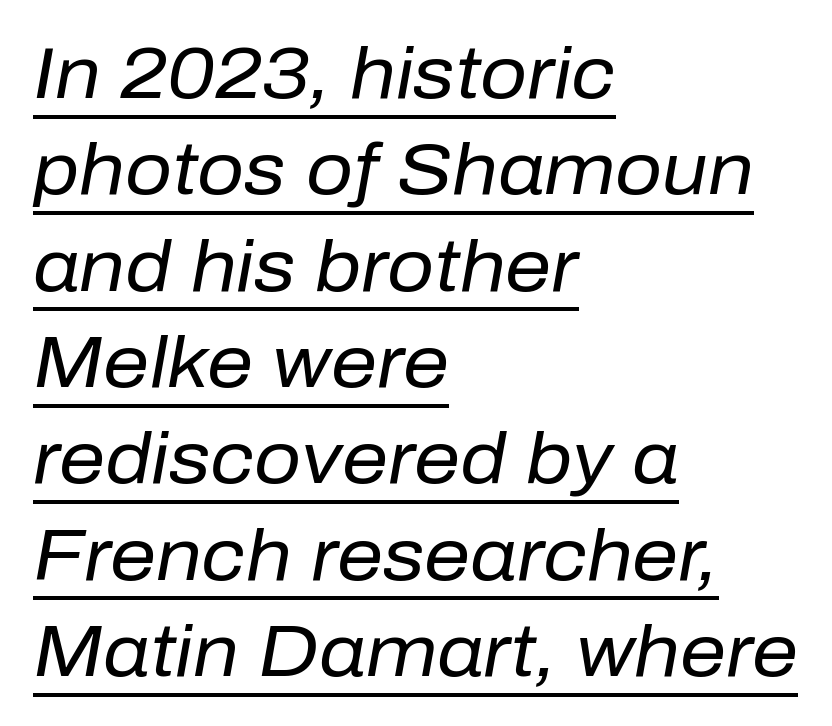
Q: Is the text bold? A: No.
Q: Is the text italic (slanted)? A: Yes, it leans right by about 10 degrees.
Q: Is the text underlined? A: Yes.
Q: How is the paragraph aligned? A: Left-aligned.
Q: Is the spacing between letters normal or unusually wide? A: Normal.
Q: Is the spacing between lines tight, normal or loose? A: Normal.
Q: Width (condensed, normal, or wide)? A: Normal.
Q: Stroke contrast? A: Low.
Q: x-height? A: Medium.
Q: Monospaced? A: No.
